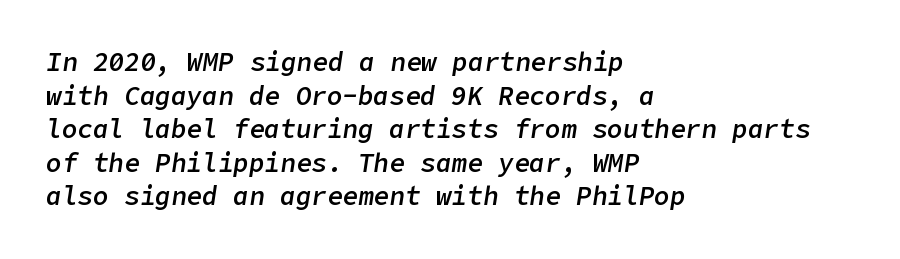
{"italic": "yes", "lean": "right", "slant_degrees": 9, "bold": "semi", "underline": "no", "align": "left", "line_spacing": "normal", "line_spacing_ratio": 1.29, "letter_spacing": "normal", "letter_spacing_em": 0.0, "glyph_px": 26}
